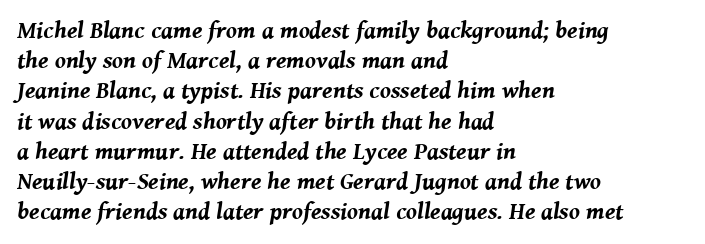
{"italic": "yes", "lean": "right", "slant_degrees": 8, "bold": "yes", "underline": "no", "align": "left", "line_spacing": "normal", "line_spacing_ratio": 1.26, "letter_spacing": "normal", "letter_spacing_em": 0.0, "glyph_px": 24}
